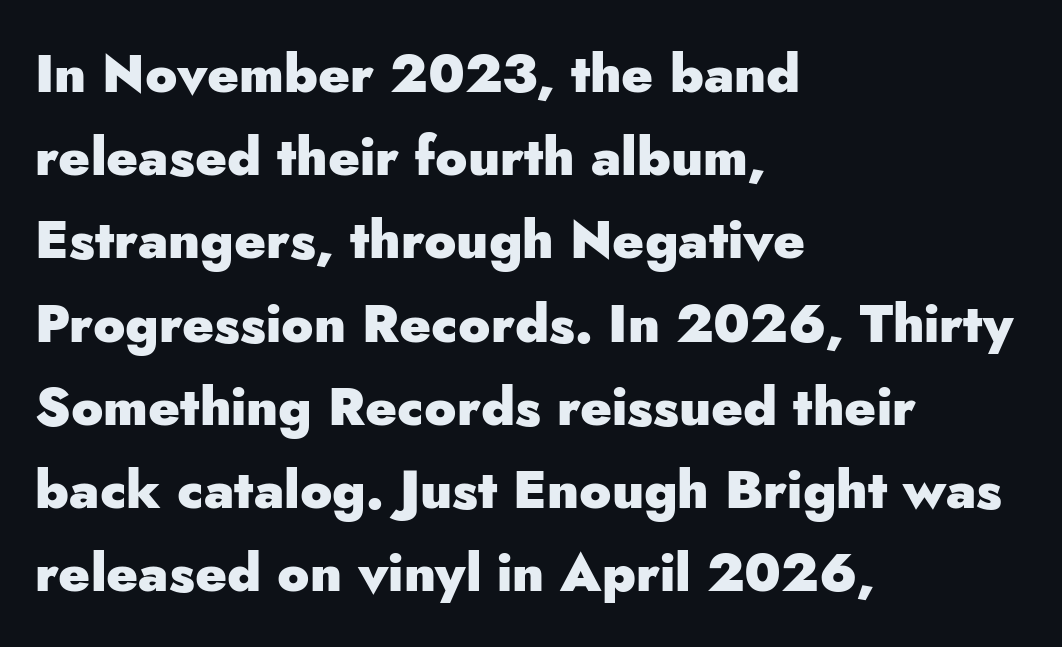
Heavy-handed strokes throughout: this text is bold. Is there any slant? The stems are plumb. A student would call this left alignment; a typographer would say flush left, rag right. Evenly set lines give the paragraph a standard silhouette. In terms of letterspacing, this is plain default setting. The zone under the glyphs is completely vacant.
